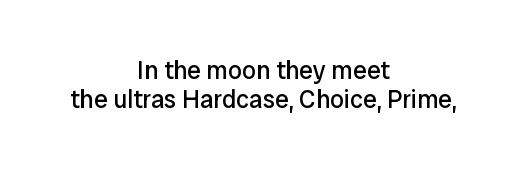
In terms of posture, this sample is upright. Unmarked baselines from the first word to the last. This sample is center-justified, so both line endings float freely. The line texture is even and compact thanks to regular tracking.
